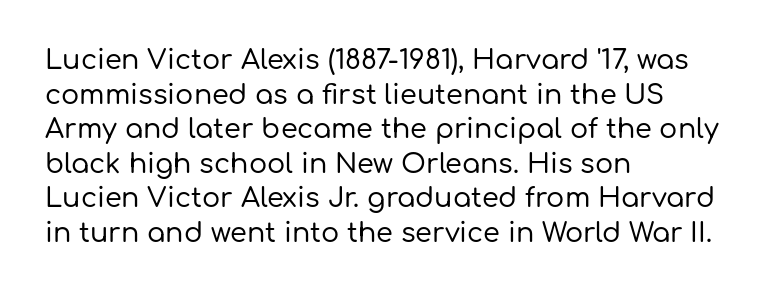
Q: Is the text italic (slanted)? A: No, it is upright.
Q: Is the text underlined? A: No.
Q: How is the paragraph aligned? A: Left-aligned.
Q: Is the spacing between letters normal or unusually wide? A: Normal.
Q: Is the spacing between lines tight, normal or loose? A: Normal.
